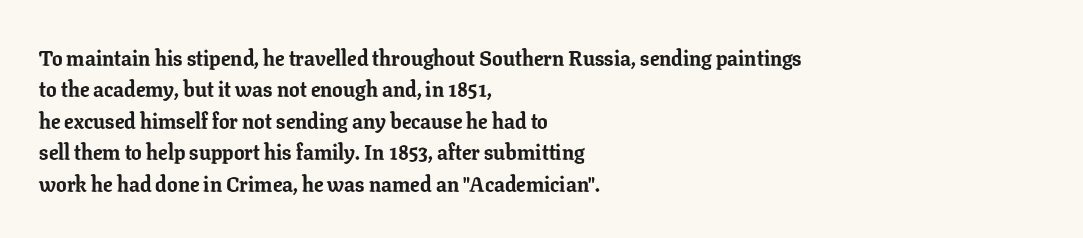
Q: Is the text bold? A: Yes.
Q: Is the text italic (slanted)? A: No, it is upright.
Q: Is the text underlined? A: No.
Q: How is the paragraph aligned? A: Left-aligned.
Q: Is the spacing between letters normal or unusually wide? A: Normal.
Q: Is the spacing between lines tight, normal or loose? A: Normal.
